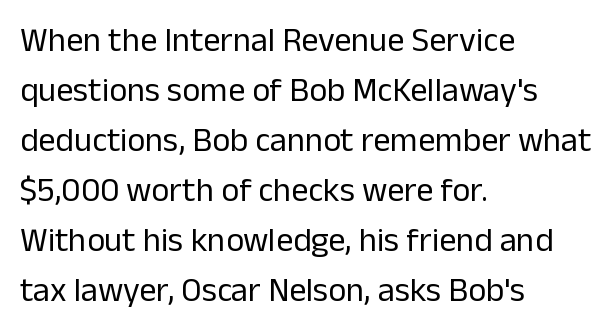
Nope, no serifs anywhere on these letters. Leading: standard. The string is rendered with underlining switched off. Here the designer chose a conventional face with non-uniform glyph widths. No extra ink here — the face is not bold. The letters sit at their default tracking, neither squeezed nor spread.
